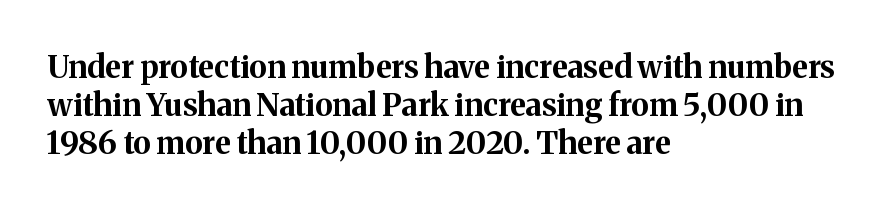
Heft: maximum for text — a bold. The area under the type is left untouched. Casual observation: everything's shoved over to the left. The typeface chosen for these lines features serifs.
